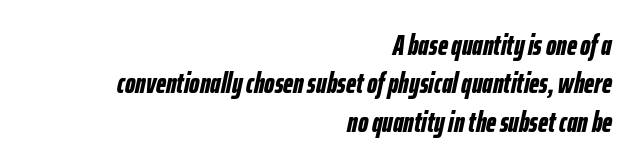
Interline gaps are of average width in this sample. Each row of text sits above clean, open space. Students, this is bold: see how much ink each stroke carries. Nothing unusual about the tracking: characters are spaced as the font intends. Each line ends at the same right margin while the left side varies.
